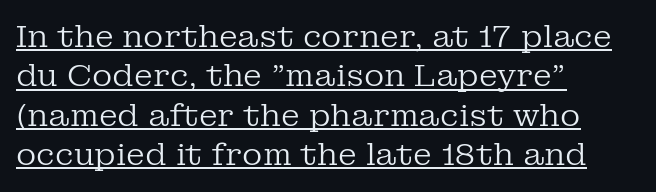
Q: Is the text bold? A: No.
Q: Is the text italic (slanted)? A: No, it is upright.
Q: Is the typeface a serif or a sans-serif typeface? A: Serif.
Q: Is the text underlined? A: Yes.
Q: How is the paragraph aligned? A: Left-aligned.
Q: Is the spacing between letters normal or unusually wide? A: Normal.
Q: Is the spacing between lines tight, normal or loose? A: Normal.
Q: Width (condensed, normal, or wide)? A: Normal.
Q: Stroke contrast? A: Low.
Q: x-height? A: Medium.
Q: Monospaced? A: No.
